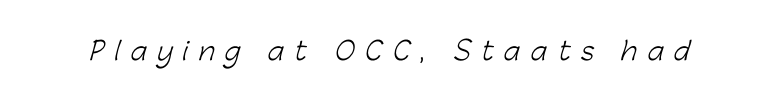
Is the stroke heavy? The answer is a plain regular-or-lighter. Each word looks stretched out because of the extra space between its letters. Underlining? Definitely not there.
